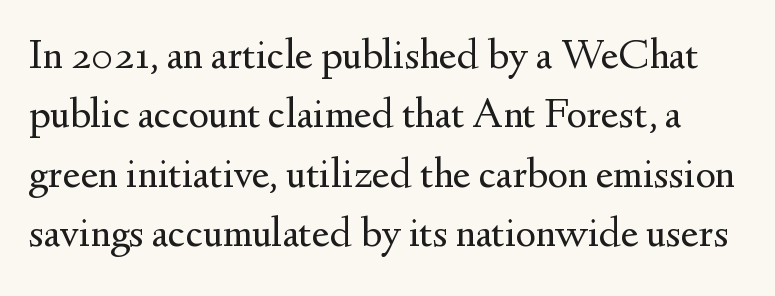
Every stem runs plumb, perpendicular to the baseline. Unlike a clean sans, this face finishes its strokes with serifs. How are the letters spaced? Ordinarily, with no added tracking. Looks like regular typesetting: each glyph gets only the width it needs. Stems and bowls with no extra thickness — not bold.
